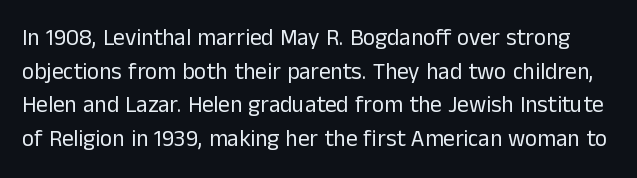
Q: Is the text bold? A: No.
Q: Is the text italic (slanted)? A: No, it is upright.
Q: Is the text underlined? A: No.
Q: Is the spacing between letters normal or unusually wide? A: Normal.
Q: Is the spacing between lines tight, normal or loose? A: Normal.
